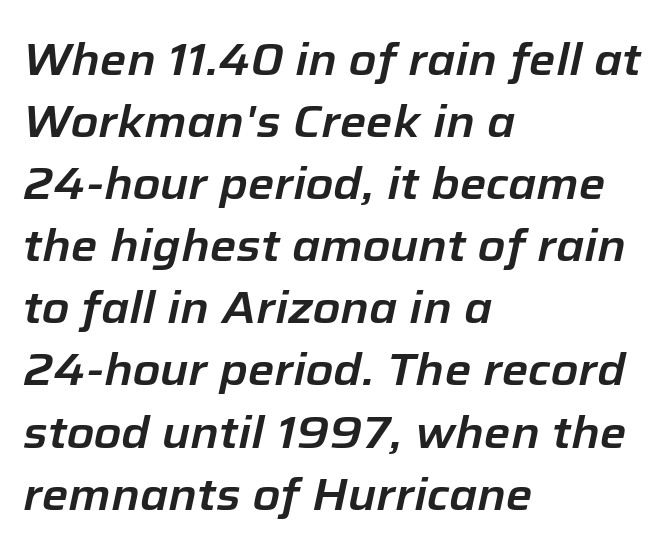
{"italic": "yes", "lean": "right", "slant_degrees": 12, "width": "normal", "stroke_contrast": "low", "x_height": "medium", "monospaced": "no", "underline": "no", "align": "left", "line_spacing": "normal", "line_spacing_ratio": 1.38, "letter_spacing": "normal", "letter_spacing_em": 0.0, "glyph_px": 45}
